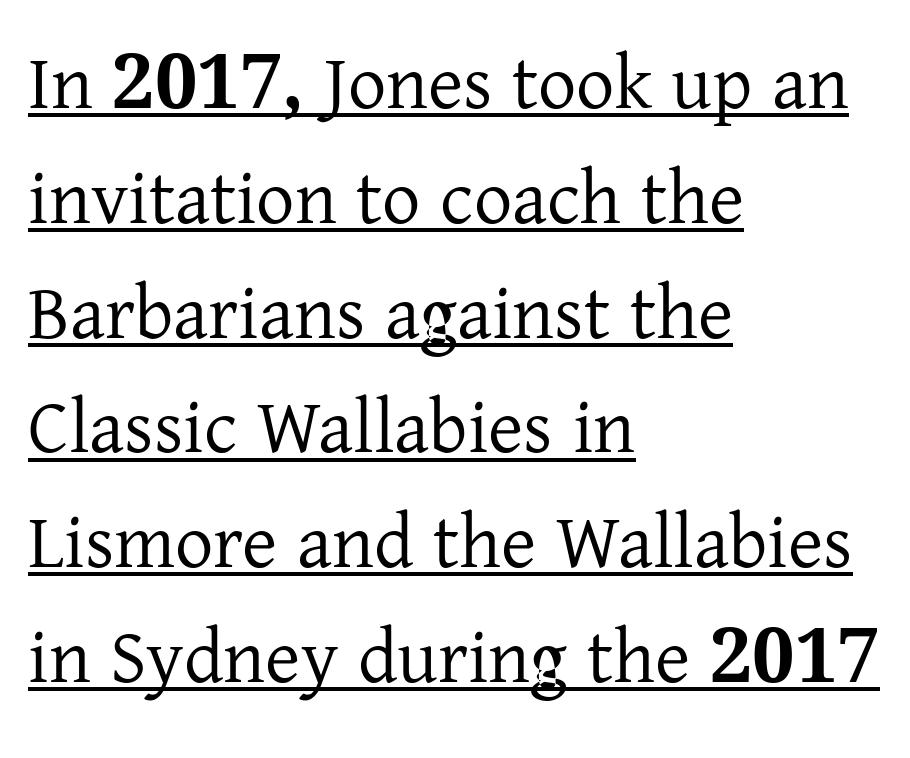
{"serif": "yes", "italic": "no", "width": "normal", "stroke_contrast": "low", "x_height": "medium", "monospaced": "no", "underline": "yes", "align": "left", "line_spacing": "normal", "line_spacing_ratio": 1.51, "letter_spacing": "normal", "letter_spacing_em": 0.0, "glyph_px": 76}
